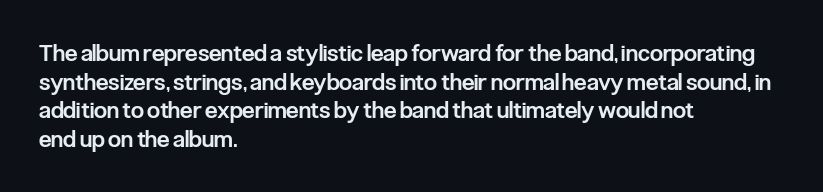
The image shows 23 px text type, upright; set left-aligned, line spacing 1.24x, normal letter spacing, not underlined.
